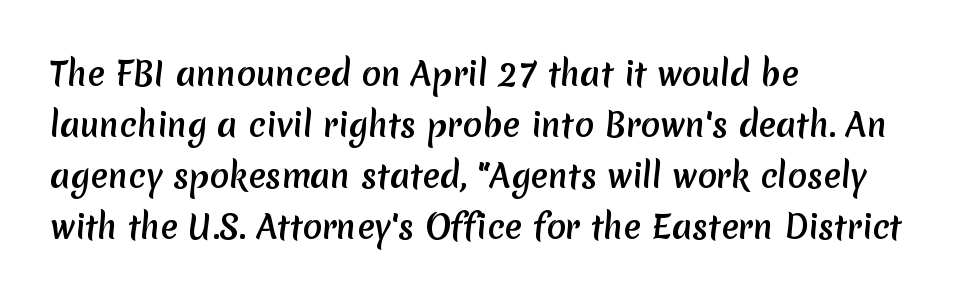
Q: Is the typeface a serif or a sans-serif typeface? A: Sans-serif.
Q: Is the text underlined? A: No.
Q: How is the paragraph aligned? A: Left-aligned.
Q: Is the spacing between letters normal or unusually wide? A: Normal.
Q: Is the spacing between lines tight, normal or loose? A: Normal.
Q: Width (condensed, normal, or wide)? A: Normal.
Q: Stroke contrast? A: Medium.
Q: x-height? A: Medium.
Q: Monospaced? A: No.
